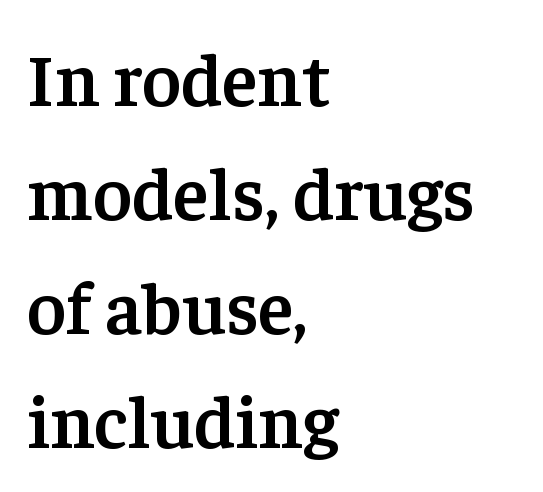
The image shows 75 px semibold serif type, upright; set left-aligned, normal line spacing (1.52x), normal letter spacing, not underlined; low stroke contrast and a medium x-height.
